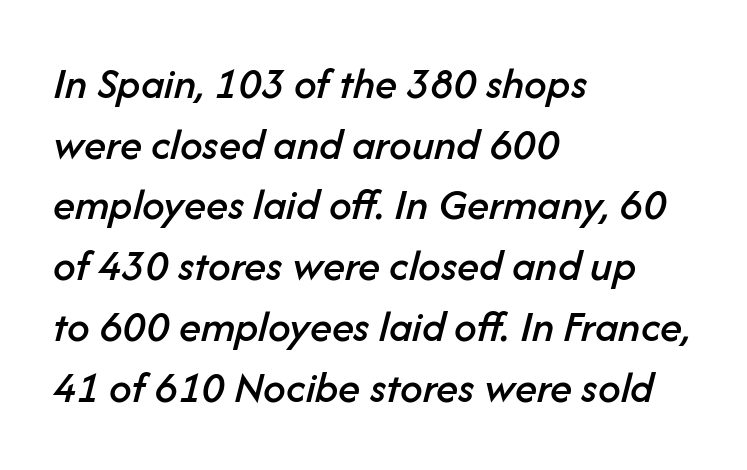
The designer left line spacing at the default. The type is set solid horizontally, with unmodified tracking. Leftover space on each line is placed entirely after the last word. This sample has the flowing, uneven cadence of proportional lettering. The lettering tilts uniformly, giving the passage an italic look. The strip under each line holds only bare page.
